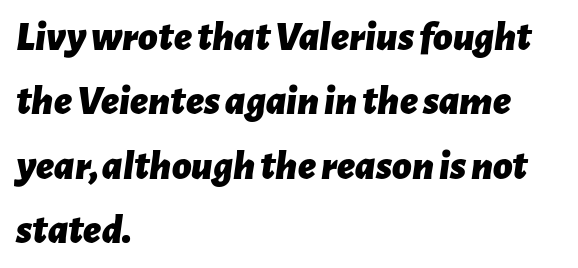
{"italic": "yes", "lean": "right", "slant_degrees": 7, "bold": "yes", "weight": "bold", "width": "normal", "stroke_contrast": "low", "x_height": "medium", "monospaced": "no", "underline": "no", "align": "left", "line_spacing": "normal", "line_spacing_ratio": 1.53, "letter_spacing": "normal", "letter_spacing_em": 0.0, "glyph_px": 42}
